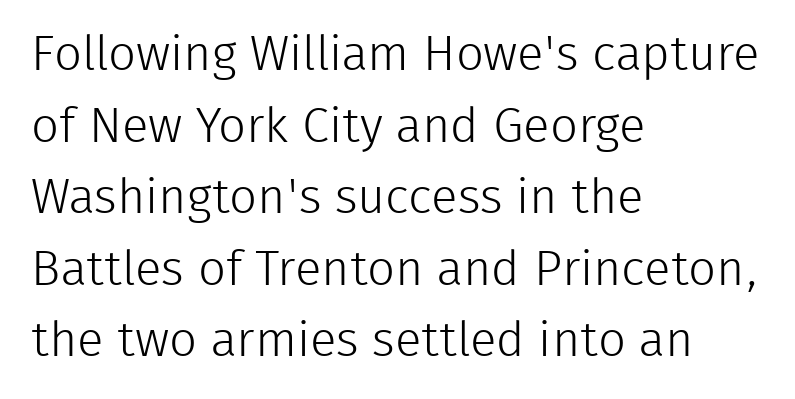
Q: Is the text bold? A: No.
Q: Is the text italic (slanted)? A: No, it is upright.
Q: Is the typeface a serif or a sans-serif typeface? A: Sans-serif.
Q: Is the text underlined? A: No.
Q: How is the paragraph aligned? A: Left-aligned.
Q: Is the spacing between letters normal or unusually wide? A: Normal.
Q: Is the spacing between lines tight, normal or loose? A: Normal.
Q: Width (condensed, normal, or wide)? A: Normal.
Q: Stroke contrast? A: Low.
Q: x-height? A: Medium.
Q: Monospaced? A: No.
